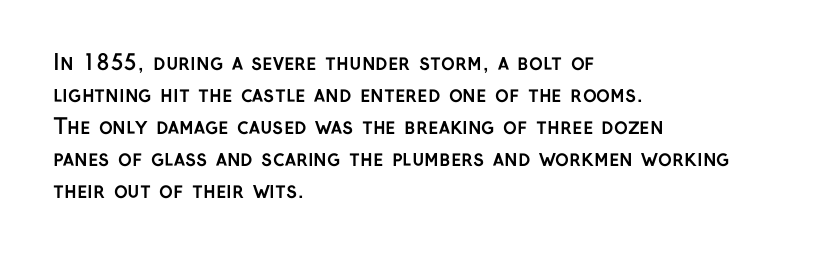
Q: Is the text bold? A: Yes.
Q: Is the text italic (slanted)? A: No, it is upright.
Q: Is the text underlined? A: No.
Q: How is the paragraph aligned? A: Left-aligned.
Q: Is the spacing between letters normal or unusually wide? A: Normal.
Q: Is the spacing between lines tight, normal or loose? A: Normal.
